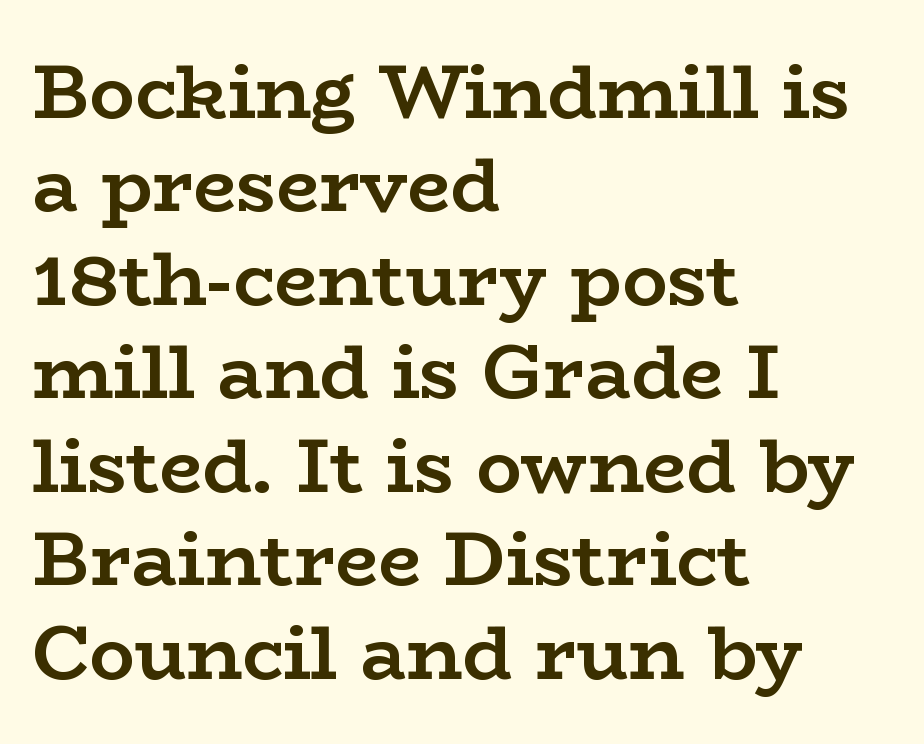
The image shows 76 px semibold, wide serif type, upright; set left-aligned, line spacing 1.23x, normal letter spacing, not underlined; low stroke contrast and a medium x-height.
